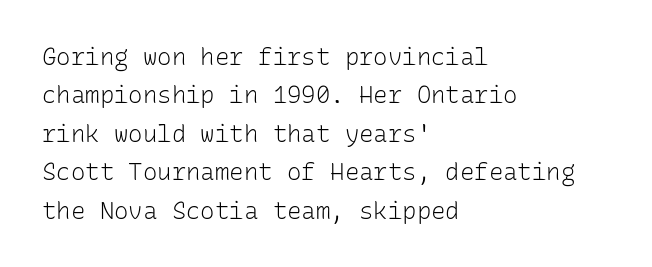
The image shows 24 px text type, upright; set left-aligned, normal line spacing (1.6x), normal letter spacing, not underlined.
